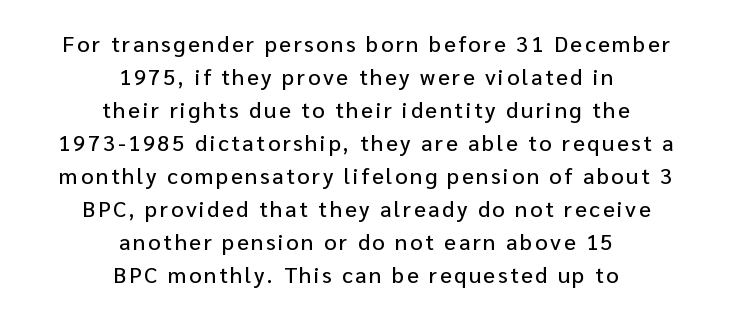
Q: Is the text italic (slanted)? A: No, it is upright.
Q: Is the text underlined? A: No.
Q: How is the paragraph aligned? A: Centered.
Q: Is the spacing between lines tight, normal or loose? A: Normal.
